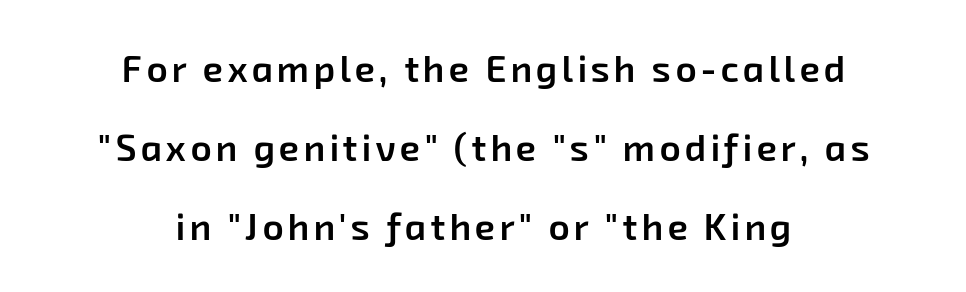
The image shows 37 px semibold sans-serif type; set centered, loose line spacing (2.13x), not underlined; low stroke contrast and a medium x-height.
